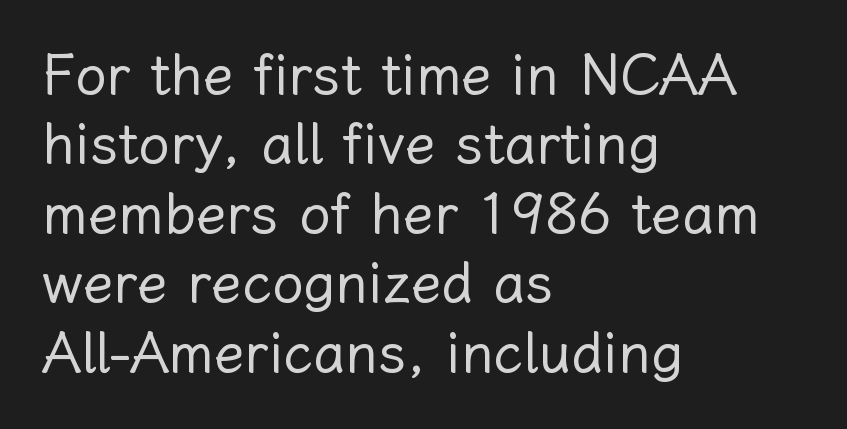
The image shows 56 px regular-weight type, upright; set left-aligned, line spacing 1.24x, normal letter spacing, not underlined; low stroke contrast and a medium x-height.
